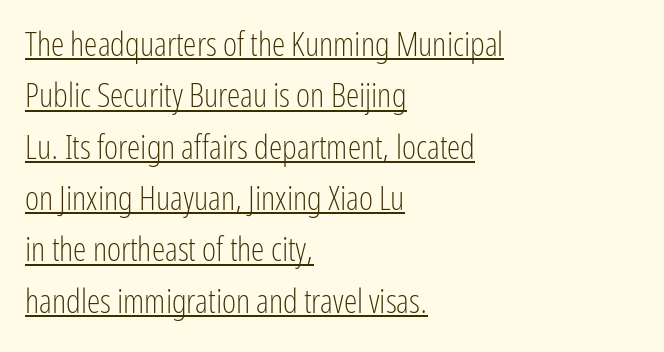
Q: Is the text bold? A: No.
Q: Is the text italic (slanted)? A: No, it is upright.
Q: Is the typeface a serif or a sans-serif typeface? A: Sans-serif.
Q: Is the text underlined? A: Yes.
Q: How is the paragraph aligned? A: Left-aligned.
Q: Is the spacing between letters normal or unusually wide? A: Normal.
Q: Is the spacing between lines tight, normal or loose? A: Normal.
Q: Width (condensed, normal, or wide)? A: Condensed.
Q: Stroke contrast? A: Low.
Q: x-height? A: Medium.
Q: Monospaced? A: No.
